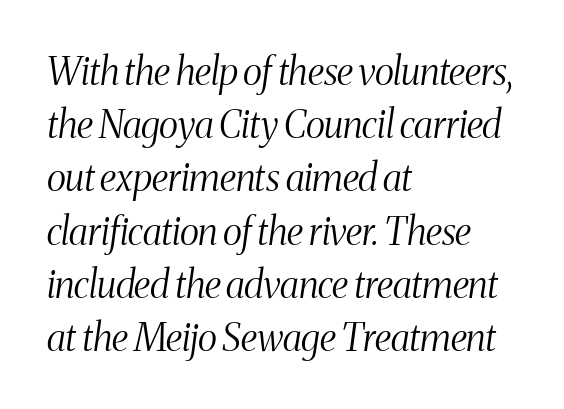
Q: Is the text bold? A: No.
Q: Is the text italic (slanted)? A: Yes, it leans right by about 8 degrees.
Q: Is the typeface a serif or a sans-serif typeface? A: Serif.
Q: Is the text underlined? A: No.
Q: How is the paragraph aligned? A: Left-aligned.
Q: Is the spacing between letters normal or unusually wide? A: Normal.
Q: Is the spacing between lines tight, normal or loose? A: Normal.
Q: Width (condensed, normal, or wide)? A: Condensed.
Q: Stroke contrast? A: Medium.
Q: x-height? A: Medium.
Q: Monospaced? A: No.
